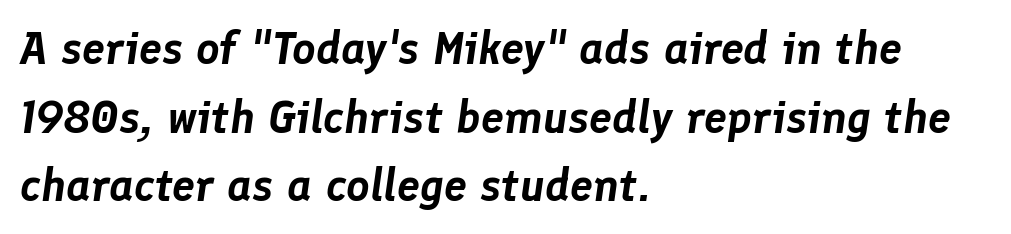
Q: Is the text italic (slanted)? A: Yes, it leans right by about 8 degrees.
Q: Is the text underlined? A: No.
Q: How is the paragraph aligned? A: Left-aligned.
Q: Is the spacing between letters normal or unusually wide? A: Normal.
Q: Is the spacing between lines tight, normal or loose? A: Normal.
Q: Width (condensed, normal, or wide)? A: Normal.
Q: Stroke contrast? A: Low.
Q: x-height? A: Medium.
Q: Monospaced? A: No.
